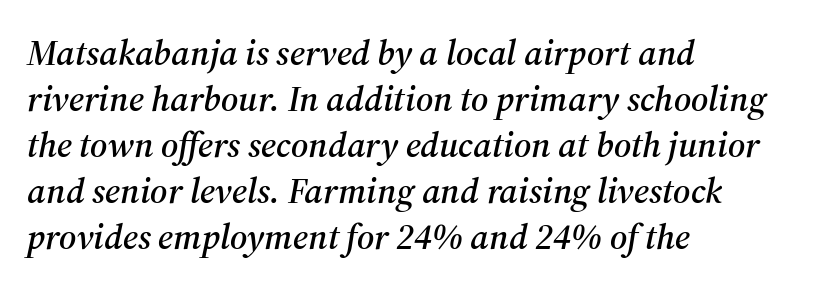
Rows of type keep a routine distance in the vertical direction. Where is the straight margin? On the left. Check where the strokes stop: tiny serifs finish them off. You could not count columns in this text — the font is proportionally spaced. The foot of each line stays bare and open. Italic? Definitely — the glyphs are oblique.
